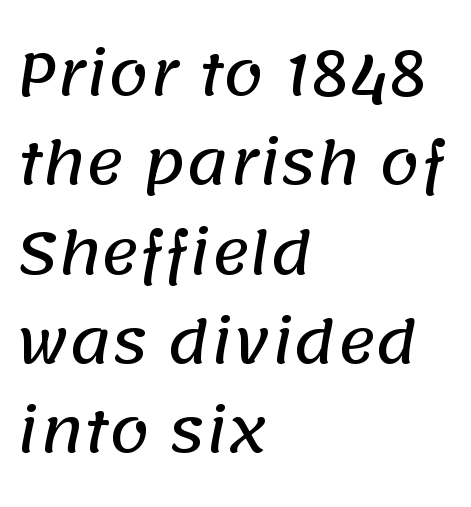
{"serif": "no", "width": "normal", "stroke_contrast": "low", "x_height": "large", "monospaced": "no", "underline": "no", "align": "left", "line_spacing": "normal", "line_spacing_ratio": 1.54, "letter_spacing": "normal", "letter_spacing_em": 0.0, "glyph_px": 58}
